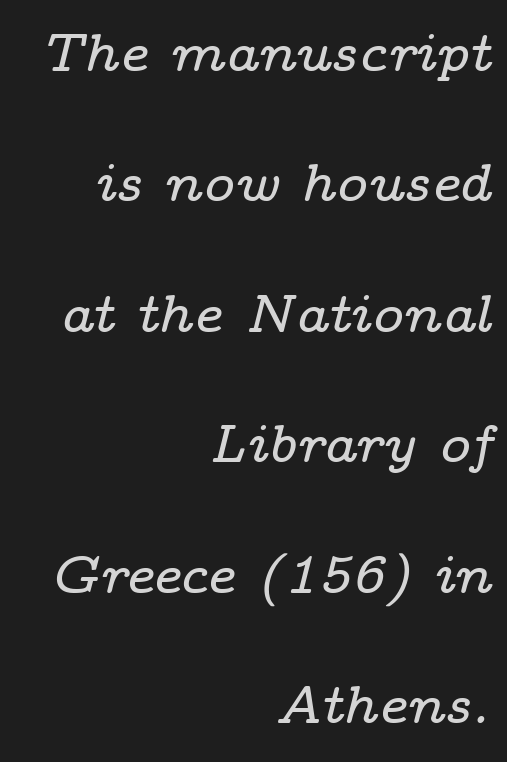
The lines are quadded right. Letters rest on an invisible, unmarked baseline. You could call the tracking neutral — neither tight nor loose. Italic? Definitely — the glyphs are oblique. Old-style or modern, the face here clearly has serifs.
